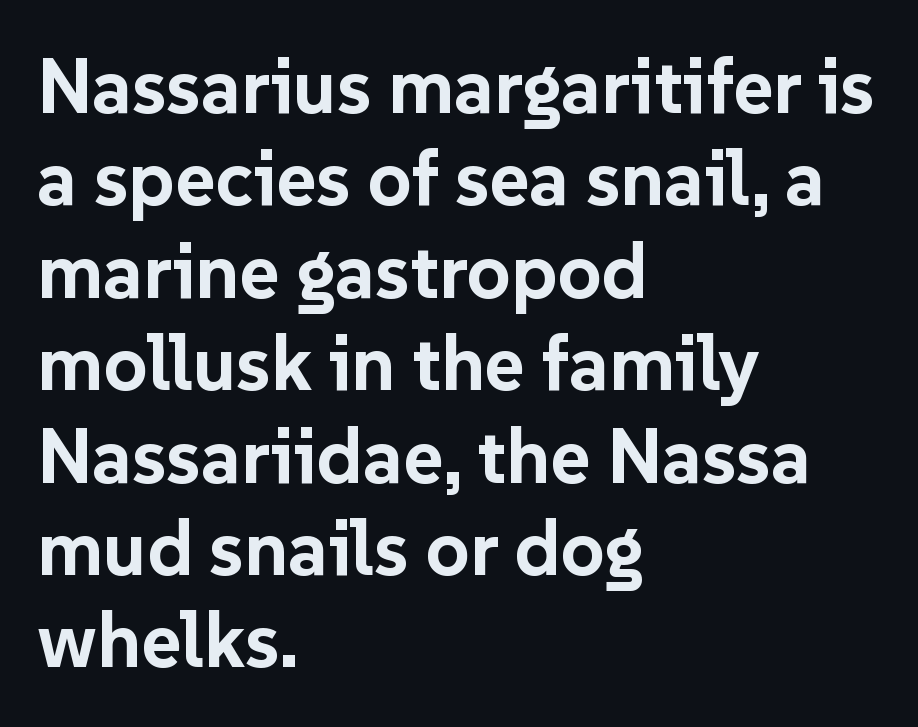
The lettering stays uniformly vertical, giving the passage a roman look. A typesetter would label this face a sans. The rag falls on the right side of this text block. Think of a printed novel: that variable character pitch is what you see here. Compared with an ordinary text face, these strokes are far heavier — a full bold.
